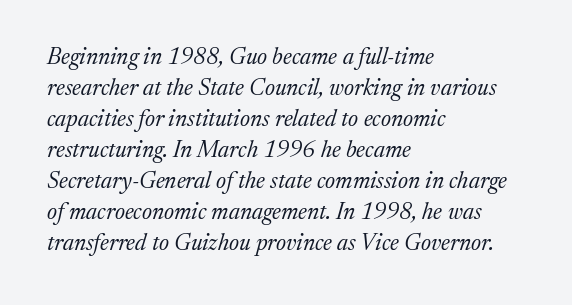
The image shows 23 px text type, italic (leaning right); set left-aligned, normal line spacing (1.35x), normal letter spacing, not underlined.
